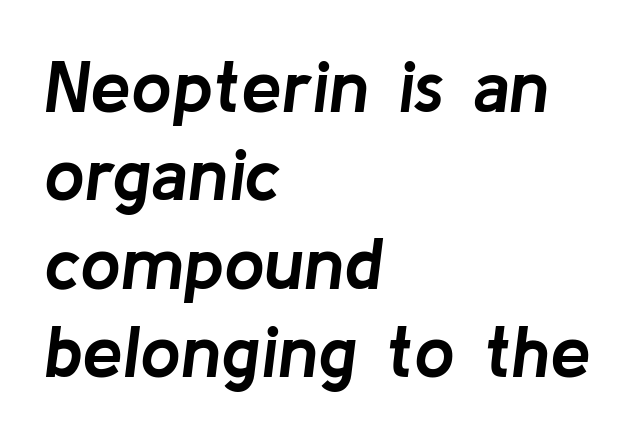
{"italic": "yes", "lean": "right", "slant_degrees": 8, "bold": "yes", "weight": "semibold", "width": "normal", "stroke_contrast": "low", "x_height": "medium", "monospaced": "no", "underline": "no", "align": "left", "line_spacing_ratio": 1.21, "letter_spacing": "normal", "letter_spacing_em": 0.0, "glyph_px": 73}
